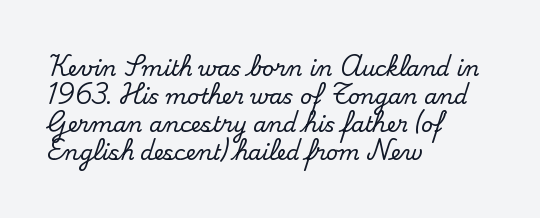
Q: Is the text italic (slanted)? A: Yes.
Q: Is the text underlined? A: No.
Q: How is the paragraph aligned? A: Left-aligned.
Q: Is the spacing between letters normal or unusually wide? A: Normal.
Q: Is the spacing between lines tight, normal or loose? A: Normal.
